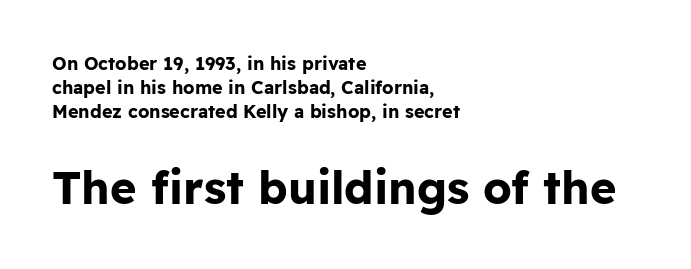
Q: Is the text bold? A: Yes.
Q: Is the text italic (slanted)? A: No, it is upright.
Q: Is the typeface a serif or a sans-serif typeface? A: Sans-serif.
Q: Is the text underlined? A: No.
Q: How is the paragraph aligned? A: Left-aligned.
Q: Is the spacing between letters normal or unusually wide? A: Normal.
Q: Is the spacing between lines tight, normal or loose? A: Normal.
Q: Which block of text is set in a larger size, the first (top) or the second (bottom)? A: The second (bottom) one.
Q: Width (condensed, normal, or wide)? A: Normal.
Q: Stroke contrast? A: Low.
Q: x-height? A: Medium.
Q: Monospaced? A: No.
